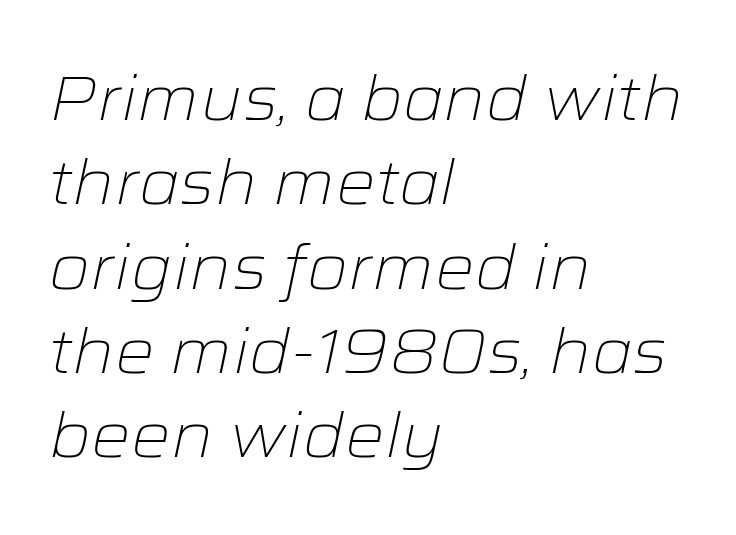
Q: Is the text bold? A: No.
Q: Is the text italic (slanted)? A: Yes, it leans right by about 12 degrees.
Q: Is the text underlined? A: No.
Q: How is the paragraph aligned? A: Left-aligned.
Q: Is the spacing between letters normal or unusually wide? A: Normal.
Q: Is the spacing between lines tight, normal or loose? A: Normal.
Q: Width (condensed, normal, or wide)? A: Wide.
Q: Stroke contrast? A: Low.
Q: x-height? A: Medium.
Q: Monospaced? A: No.
